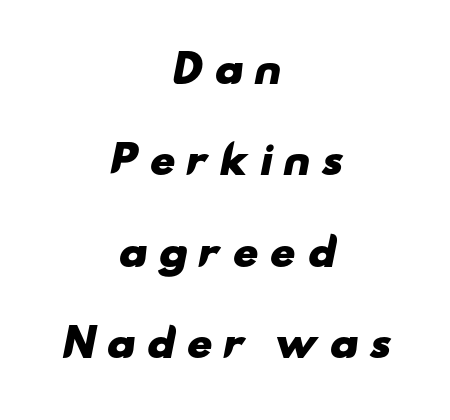
Alignment: centered. Between one letter and the next there's a generous, obvious gap. Compared with an ordinary text face, these strokes are far heavier — a full bold. You could not count columns in this text — the font is proportionally spaced. A typesetter would label this face a sans. Lines of text with bare space underneath.
